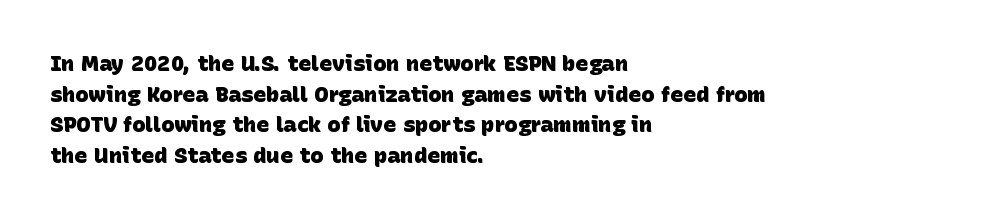
Which margin do the lines hug? The left one — the right edge is uneven. Default kerning and tracking; the words read as compact shapes. The foot of each line stays bare and open. Baseline-to-baseline distance is the conventional proportion of letter height.
